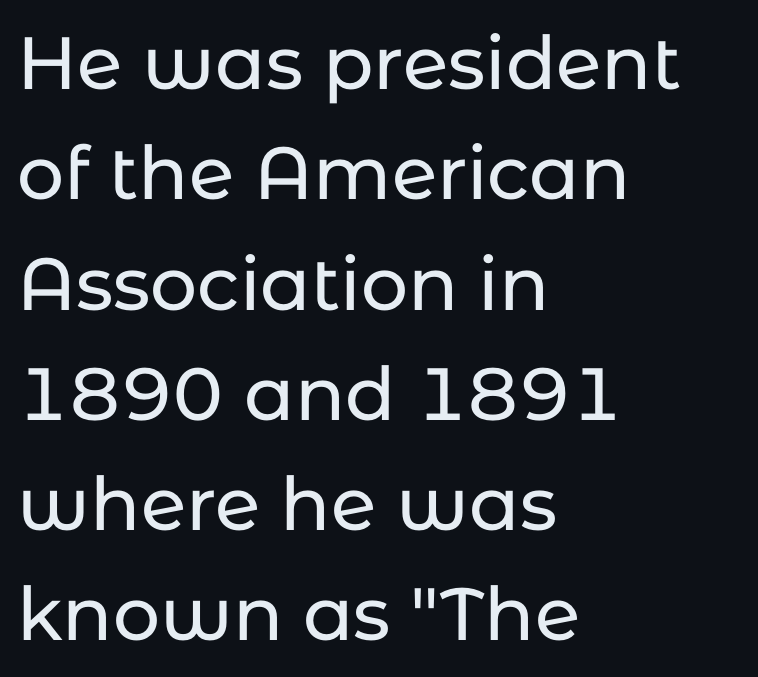
Q: Is the text italic (slanted)? A: No, it is upright.
Q: Is the typeface a serif or a sans-serif typeface? A: Sans-serif.
Q: Is the text underlined? A: No.
Q: How is the paragraph aligned? A: Left-aligned.
Q: Is the spacing between letters normal or unusually wide? A: Normal.
Q: Is the spacing between lines tight, normal or loose? A: Normal.
Q: Width (condensed, normal, or wide)? A: Normal.
Q: Stroke contrast? A: Low.
Q: x-height? A: Medium.
Q: Monospaced? A: No.
